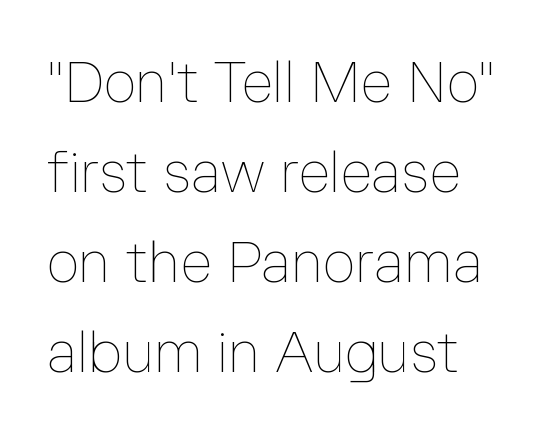
Q: Is the text bold? A: No.
Q: Is the text italic (slanted)? A: No, it is upright.
Q: Is the text underlined? A: No.
Q: How is the paragraph aligned? A: Left-aligned.
Q: Is the spacing between letters normal or unusually wide? A: Normal.
Q: Is the spacing between lines tight, normal or loose? A: Normal.
Q: Width (condensed, normal, or wide)? A: Normal.
Q: Stroke contrast? A: Low.
Q: x-height? A: Medium.
Q: Monospaced? A: No.
